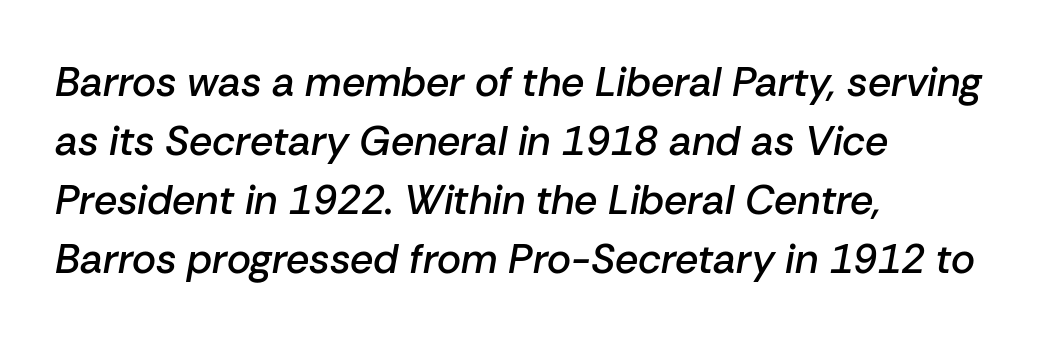
Q: Is the text bold? A: Semi-bold.
Q: Is the text italic (slanted)? A: Yes, it leans right by about 10 degrees.
Q: Is the text underlined? A: No.
Q: How is the paragraph aligned? A: Left-aligned.
Q: Is the spacing between letters normal or unusually wide? A: Normal.
Q: Is the spacing between lines tight, normal or loose? A: Normal.
Q: Width (condensed, normal, or wide)? A: Normal.
Q: Stroke contrast? A: Low.
Q: x-height? A: Medium.
Q: Monospaced? A: No.
